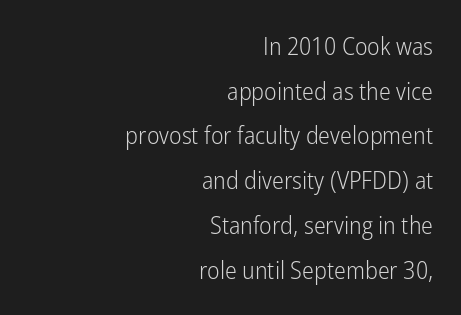
{"italic": "no", "bold": "no", "underline": "no", "align": "right", "line_spacing_ratio": 1.79, "letter_spacing": "normal", "letter_spacing_em": 0.0, "glyph_px": 25}
